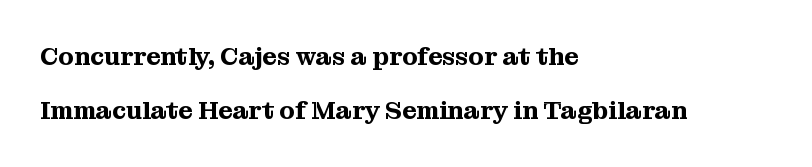
The image shows 25 px text type, upright; set left-aligned, loose line spacing (2.16x), normal letter spacing, not underlined.
